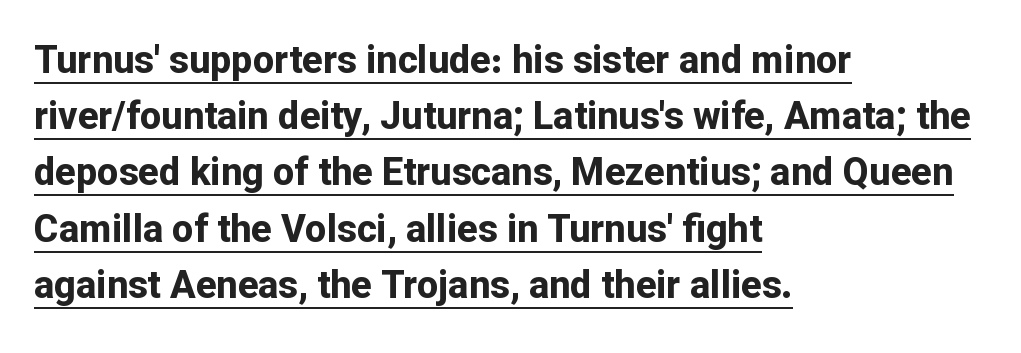
The image shows 38 px bold sans-serif type, upright; set left-aligned, normal line spacing (1.48x), normal letter spacing, underlined; low stroke contrast and a medium x-height.
